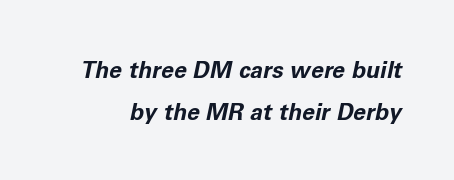
{"italic": "yes", "lean": "right", "slant_degrees": 11, "bold": "yes", "underline": "no", "line_spacing_ratio": 1.83, "letter_spacing": "normal", "letter_spacing_em": 0.0, "glyph_px": 23}
